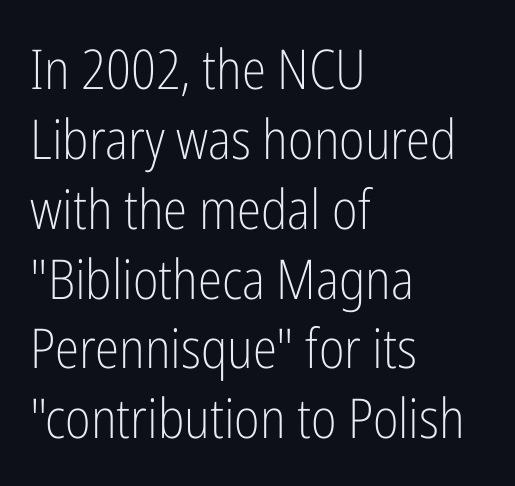
{"serif": "no", "italic": "no", "bold": "no", "weight": "light", "width": "condensed", "stroke_contrast": "low", "x_height": "medium", "monospaced": "no", "underline": "no", "align": "left", "line_spacing": "normal", "line_spacing_ratio": 1.27, "letter_spacing": "normal", "letter_spacing_em": 0.0, "glyph_px": 55}
